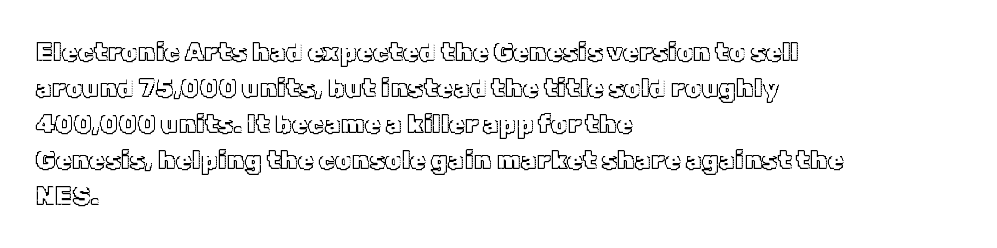
Q: Is the text italic (slanted)? A: No, it is upright.
Q: Is the text underlined? A: No.
Q: How is the paragraph aligned? A: Left-aligned.
Q: Is the spacing between letters normal or unusually wide? A: Normal.
Q: Is the spacing between lines tight, normal or loose? A: Normal.
